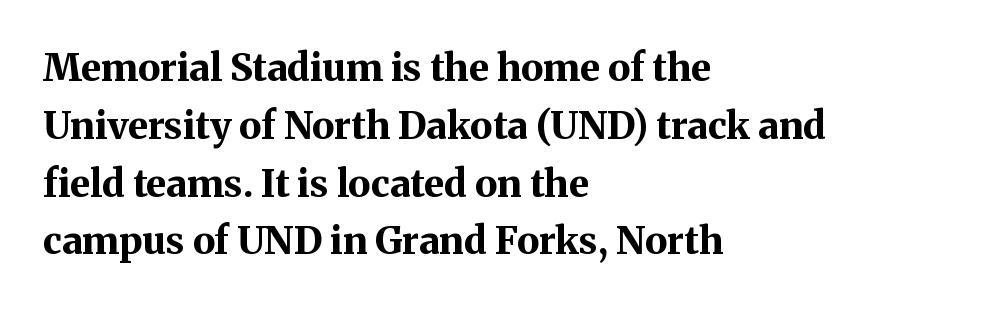
{"serif": "yes", "italic": "no", "bold": "yes", "weight": "bold", "width": "normal", "stroke_contrast": "medium", "x_height": "medium", "monospaced": "no", "underline": "no", "align": "left", "line_spacing": "normal", "line_spacing_ratio": 1.52, "letter_spacing": "normal", "letter_spacing_em": 0.0, "glyph_px": 38}
